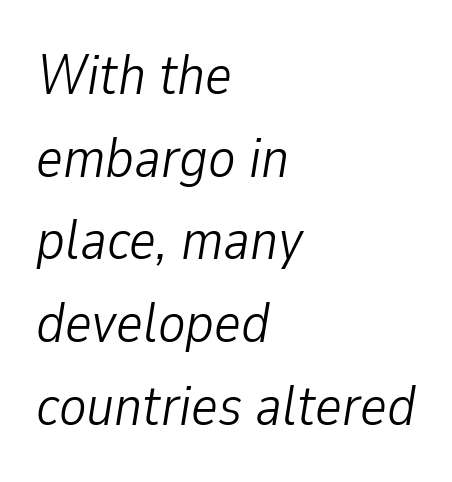
Q: Is the text bold? A: No.
Q: Is the text italic (slanted)? A: Yes, it leans right by about 9 degrees.
Q: Is the text underlined? A: No.
Q: How is the paragraph aligned? A: Left-aligned.
Q: Is the spacing between letters normal or unusually wide? A: Normal.
Q: Is the spacing between lines tight, normal or loose? A: Normal.
Q: Width (condensed, normal, or wide)? A: Condensed.
Q: Stroke contrast? A: Low.
Q: x-height? A: Medium.
Q: Monospaced? A: No.
